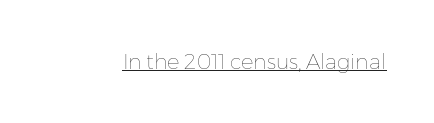
{"italic": "no", "bold": "no", "underline": "yes", "letter_spacing": "normal", "letter_spacing_em": 0.0, "glyph_px": 21}
